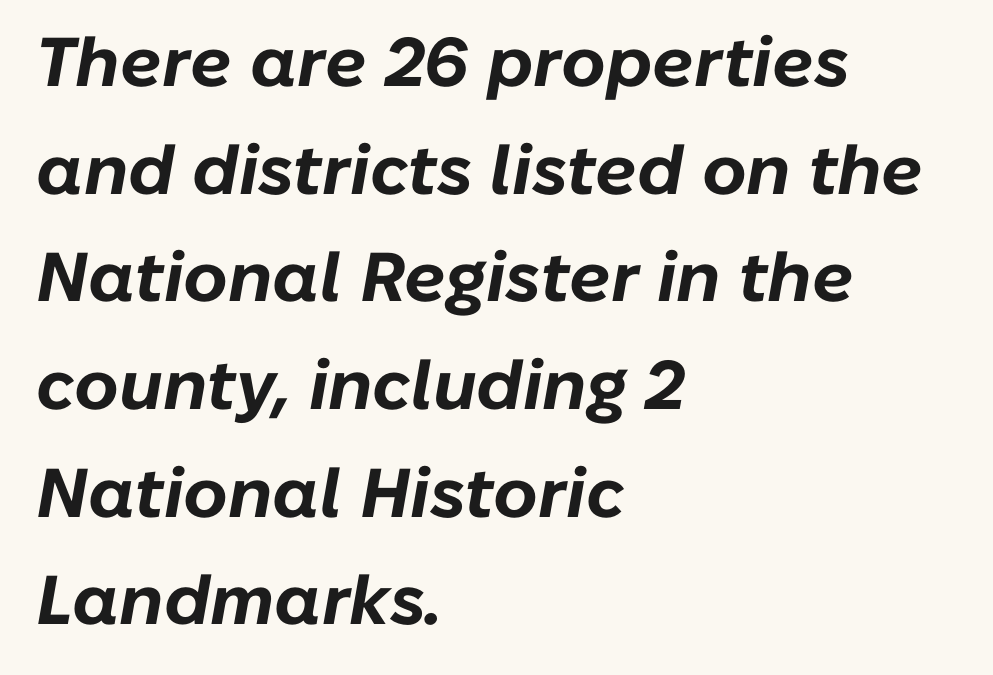
Q: Is the text bold? A: Yes.
Q: Is the text italic (slanted)? A: Yes, it leans right by about 10 degrees.
Q: Is the text underlined? A: No.
Q: How is the paragraph aligned? A: Left-aligned.
Q: Is the spacing between letters normal or unusually wide? A: Normal.
Q: Is the spacing between lines tight, normal or loose? A: Normal.
Q: Width (condensed, normal, or wide)? A: Normal.
Q: Stroke contrast? A: Low.
Q: x-height? A: Medium.
Q: Monospaced? A: No.
